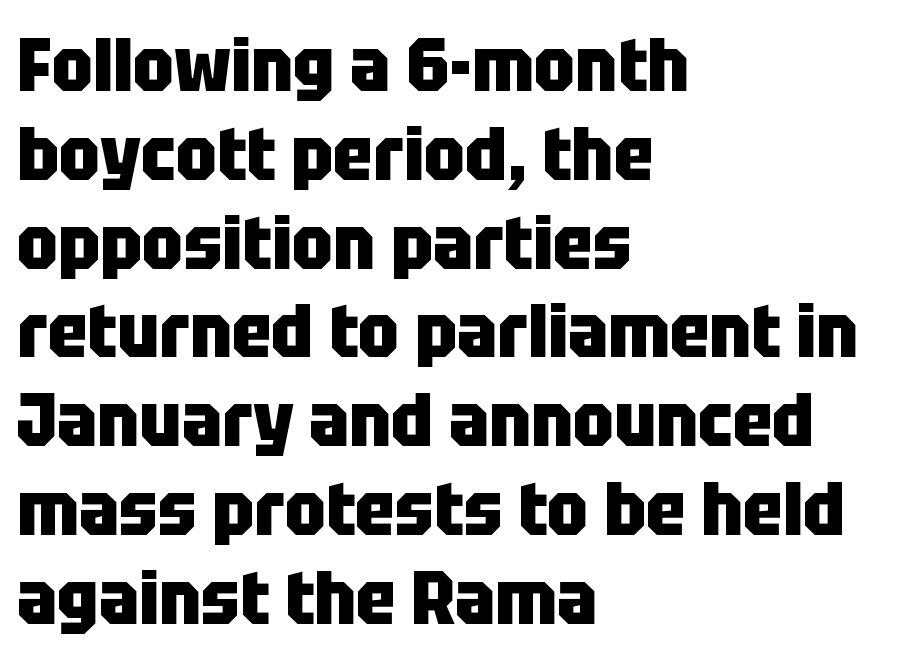
The face used here is proportionally spaced, like ordinary book or web type. The strokes are fattened all the way to bold. The compositor pushed each line to the left boundary. Observe the ordinary spacing: letters are neighbours, not strangers. These lines are composed in type without serifs. The lettering holds an erect, upright posture throughout.
